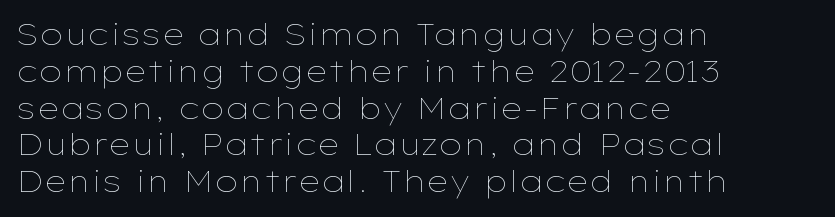
{"italic": "no", "bold": "no", "weight": "thin", "width": "wide", "stroke_contrast": "low", "x_height": "medium", "monospaced": "no", "underline": "no", "align": "left", "line_spacing": "normal", "line_spacing_ratio": 1.27, "letter_spacing": "normal", "letter_spacing_em": 0.0, "glyph_px": 29}
